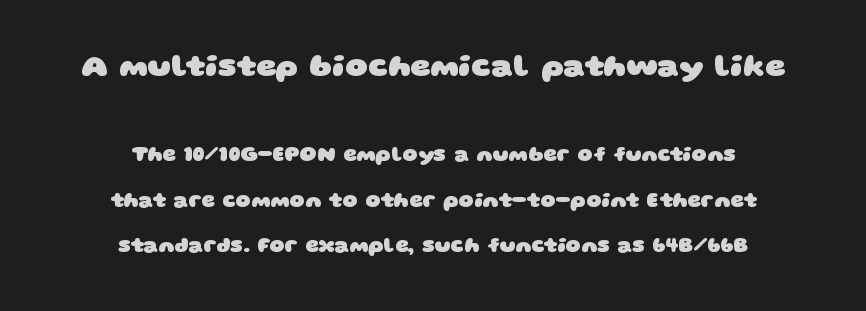
{"serif": "no", "bold": "yes", "weight": "heavy", "width": "wide", "stroke_contrast": "low", "x_height": "large", "monospaced": "no", "underline": "no", "align": "center", "line_spacing": "loose", "line_spacing_ratio": 2.15, "letter_spacing": "normal", "letter_spacing_em": 0.0, "larger_block": "first", "size_ratio": 1.48, "glyph_px": 31}
